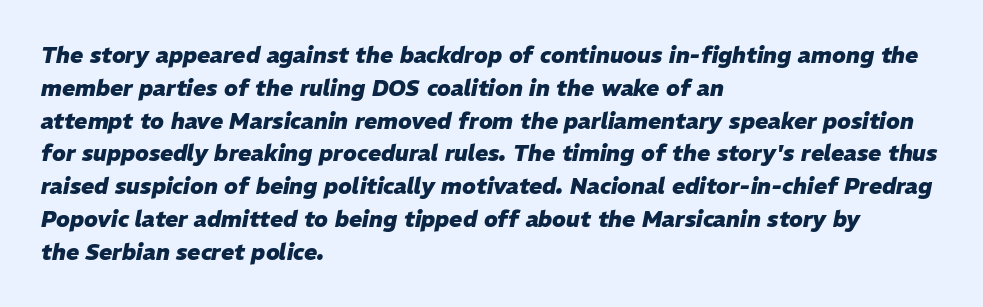
The image shows 22 px bold type, italic (leaning right); set left-aligned, normal line spacing (1.49x), normal letter spacing, not underlined.
